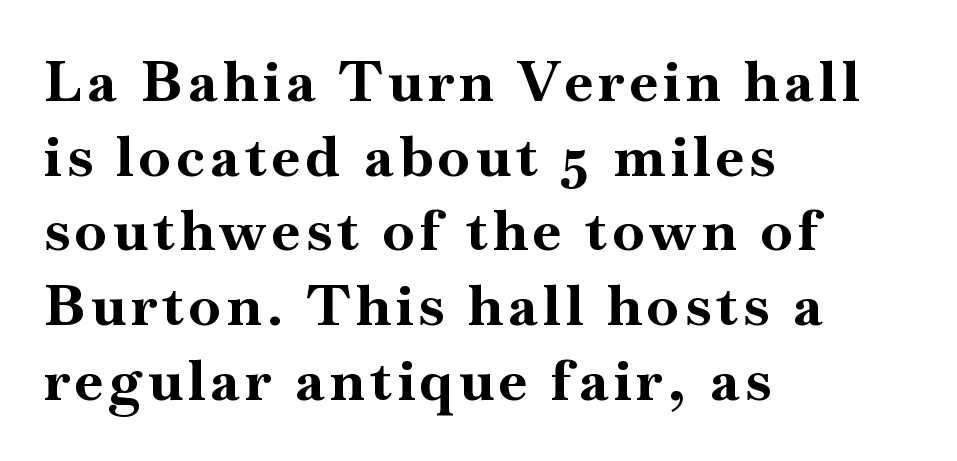
Q: Is the text bold? A: Yes.
Q: Is the text italic (slanted)? A: No, it is upright.
Q: Is the typeface a serif or a sans-serif typeface? A: Serif.
Q: Is the text underlined? A: No.
Q: How is the paragraph aligned? A: Left-aligned.
Q: Is the spacing between lines tight, normal or loose? A: Normal.
Q: Width (condensed, normal, or wide)? A: Normal.
Q: Stroke contrast? A: High.
Q: x-height? A: Small.
Q: Monospaced? A: No.
